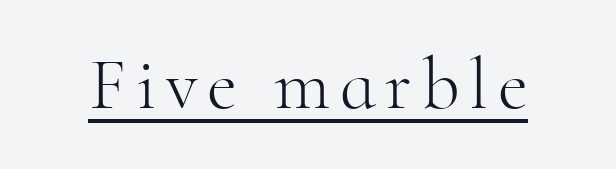
{"serif": "yes", "italic": "no", "bold": "no", "weight": "light", "width": "normal", "stroke_contrast": "high", "x_height": "small", "monospaced": "no", "underline": "yes", "glyph_px": 74}
